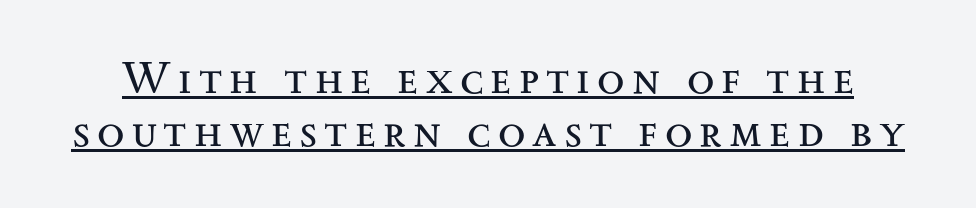
{"serif": "yes", "italic": "no", "bold": "no", "weight": "regular", "width": "wide", "stroke_contrast": "medium", "x_height": "small", "monospaced": "no", "underline": "yes", "line_spacing_ratio": 1.17, "glyph_px": 45}
